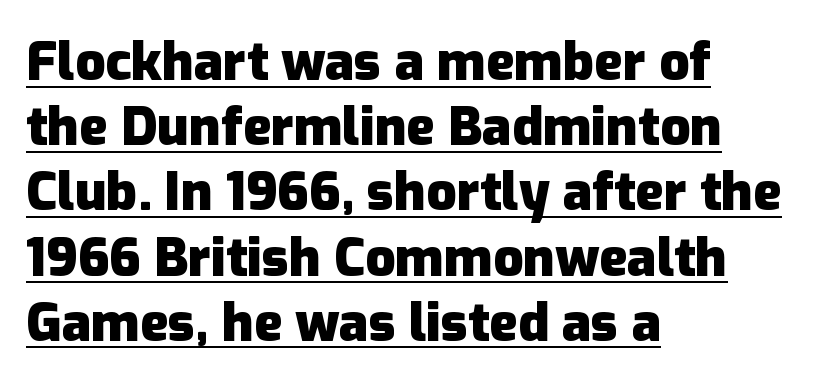
The image shows 53 px heavy sans-serif type, upright; set left-aligned, line spacing 1.23x, normal letter spacing, underlined; low stroke contrast and a medium x-height.
